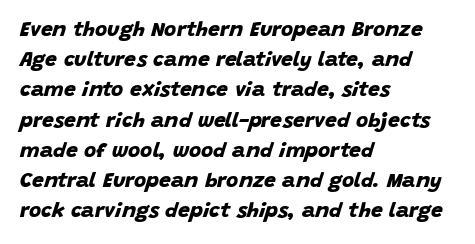
There is no visible air inserted between adjacent glyphs. The text block is weighted toward the left margin, trailing off unevenly rightward. Words float on clear page, feet unadorned. Vertical spacing — default. Students, this is bold: see how much ink each stroke carries.
